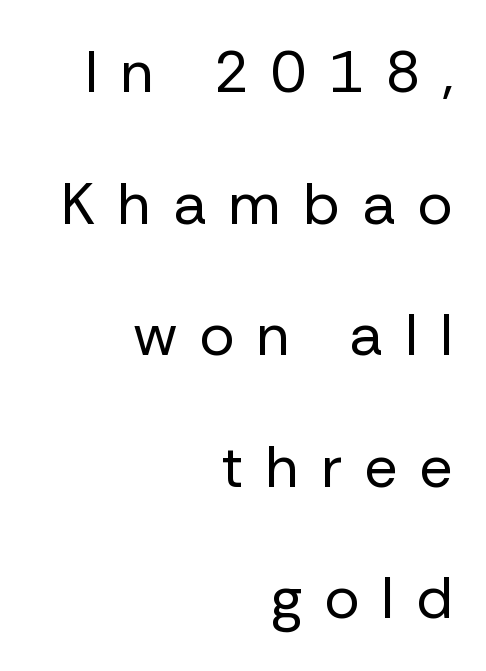
Each letter's strokes conclude bluntly, with no projecting serifs. Students, observe: this is what heavily led, spacious text looks like. Check under the words: just untouched page. These lines stack with their right ends in a neat column. These glyphs show unthickened strokes, regular width or finer.
